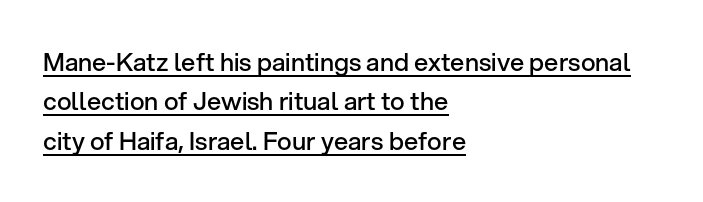
{"italic": "no", "bold": "semi", "underline": "yes", "align": "left", "line_spacing": "normal", "line_spacing_ratio": 1.58, "letter_spacing": "normal", "letter_spacing_em": 0.0, "glyph_px": 25}
